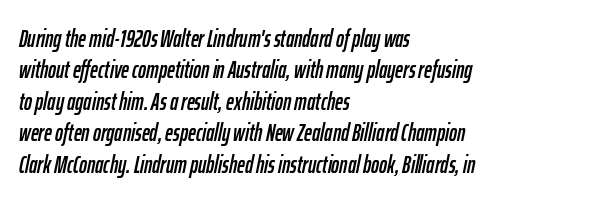
The image shows 24 px text type, italic (leaning right); set left-aligned, normal line spacing (1.31x), normal letter spacing, not underlined.
